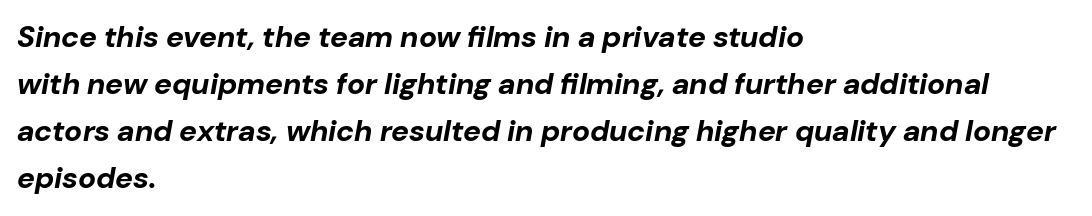
The image shows 30 px bold type, italic (leaning right); set left-aligned, normal line spacing (1.57x), normal letter spacing, not underlined; low stroke contrast and a medium x-height.
